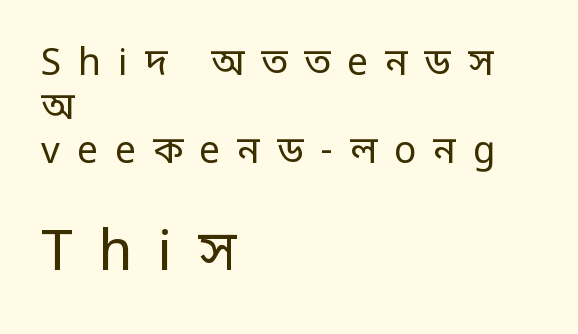
{"serif": "no", "italic": "no", "bold": "no", "weight": "regular", "width": "condensed", "stroke_contrast": "low", "monospaced": "no", "underline": "no", "align": "left", "line_spacing_ratio": 1.19, "letter_spacing": "wide", "letter_spacing_em": 0.46, "larger_block": "second", "size_ratio": 1.51, "glyph_px": 56}
